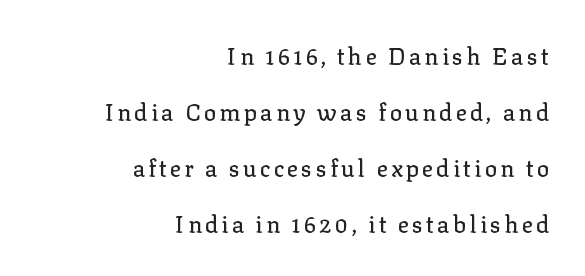
The image shows 23 px text type, upright; set right-aligned, loose line spacing (2.43x), not underlined.
